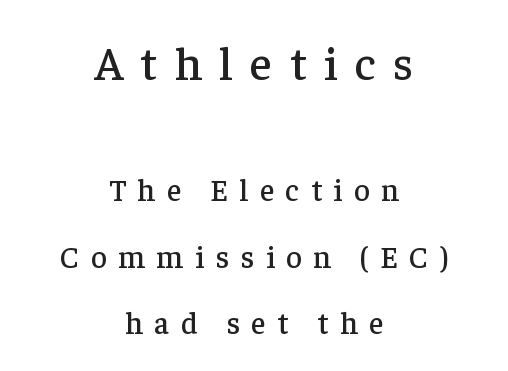
The image shows 47 px serif type, upright; set centered, loose line spacing (2.14x), unusually wide letter spacing (+0.37 em), not underlined; the first (top) block is 1.52x larger; low stroke contrast and a medium x-height.
